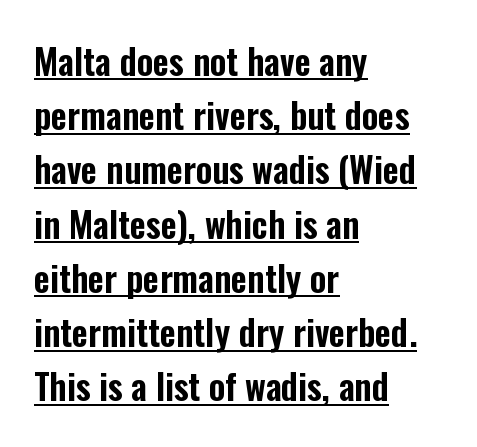
Q: Is the text italic (slanted)? A: No, it is upright.
Q: Is the typeface a serif or a sans-serif typeface? A: Sans-serif.
Q: Is the text underlined? A: Yes.
Q: How is the paragraph aligned? A: Left-aligned.
Q: Is the spacing between letters normal or unusually wide? A: Normal.
Q: Is the spacing between lines tight, normal or loose? A: Normal.
Q: Width (condensed, normal, or wide)? A: Condensed.
Q: Stroke contrast? A: Low.
Q: x-height? A: Medium.
Q: Monospaced? A: No.
